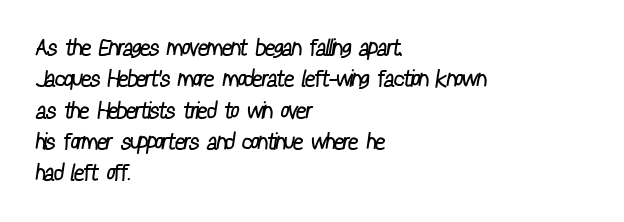
Q: Is the text bold? A: No.
Q: Is the text underlined? A: No.
Q: How is the paragraph aligned? A: Left-aligned.
Q: Is the spacing between letters normal or unusually wide? A: Normal.
Q: Is the spacing between lines tight, normal or loose? A: Normal.
